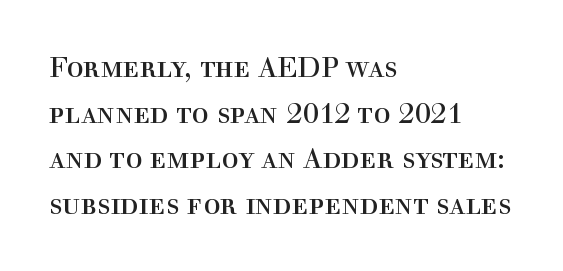
The image shows 29 px regular-weight serif type, upright; set left-aligned, normal line spacing (1.57x), normal letter spacing, not underlined; a medium x-height.
